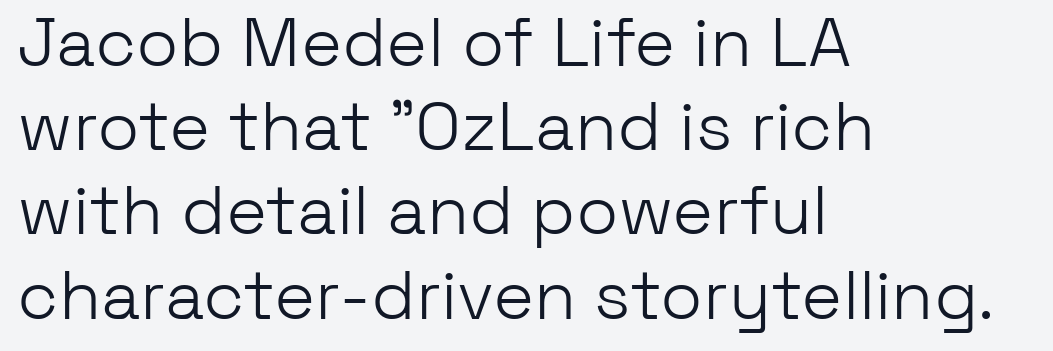
The image shows 69 px light sans-serif type, upright; set left-aligned, line spacing 1.22x, normal letter spacing, not underlined; low stroke contrast and a medium x-height.
